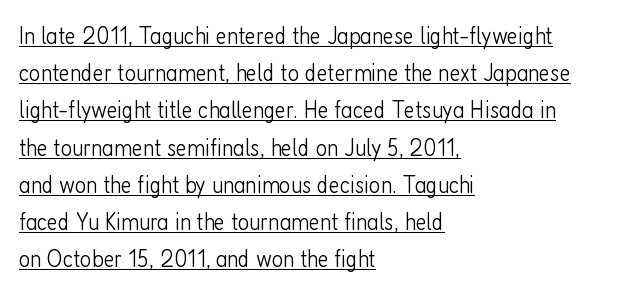
Q: Is the text bold? A: No.
Q: Is the text italic (slanted)? A: No, it is upright.
Q: Is the text underlined? A: Yes.
Q: How is the paragraph aligned? A: Left-aligned.
Q: Is the spacing between letters normal or unusually wide? A: Normal.
Q: Is the spacing between lines tight, normal or loose? A: Normal.
